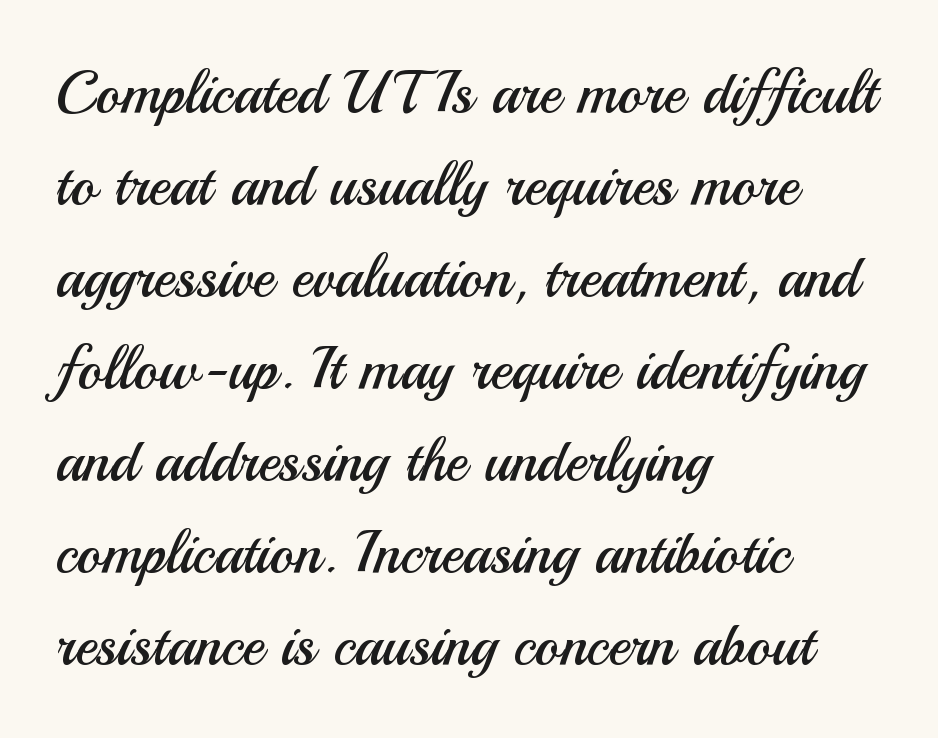
{"serif": "no", "bold": "no", "weight": "regular", "width": "normal", "stroke_contrast": "medium", "x_height": "small", "monospaced": "no", "underline": "no", "align": "left", "line_spacing": "normal", "line_spacing_ratio": 1.56, "letter_spacing": "normal", "letter_spacing_em": 0.0, "glyph_px": 59}
